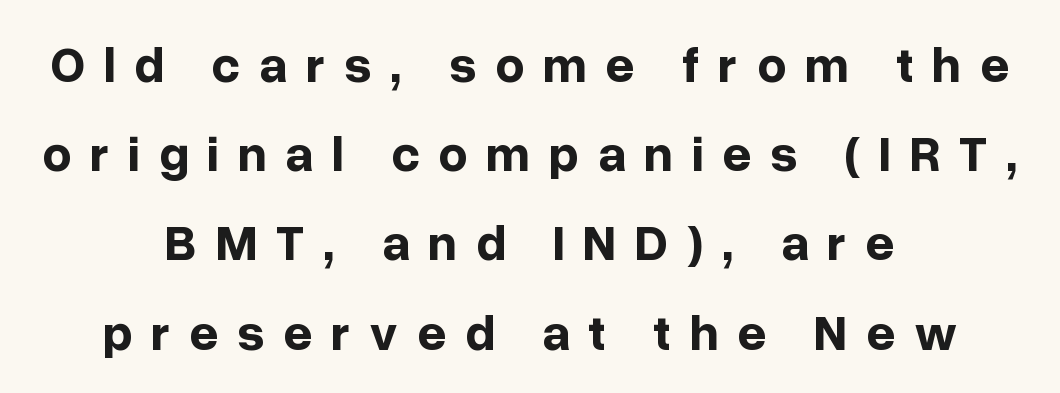
This is sans-serif lettering, the kind often seen on screens and signage. Someone cranked the tracking dial way up on this one. Chunky letters — that's bold for sure. This rendering uses center alignment, leaving both contours irregular but symmetric. Do the characters align in a grid? No, the font is proportional.
